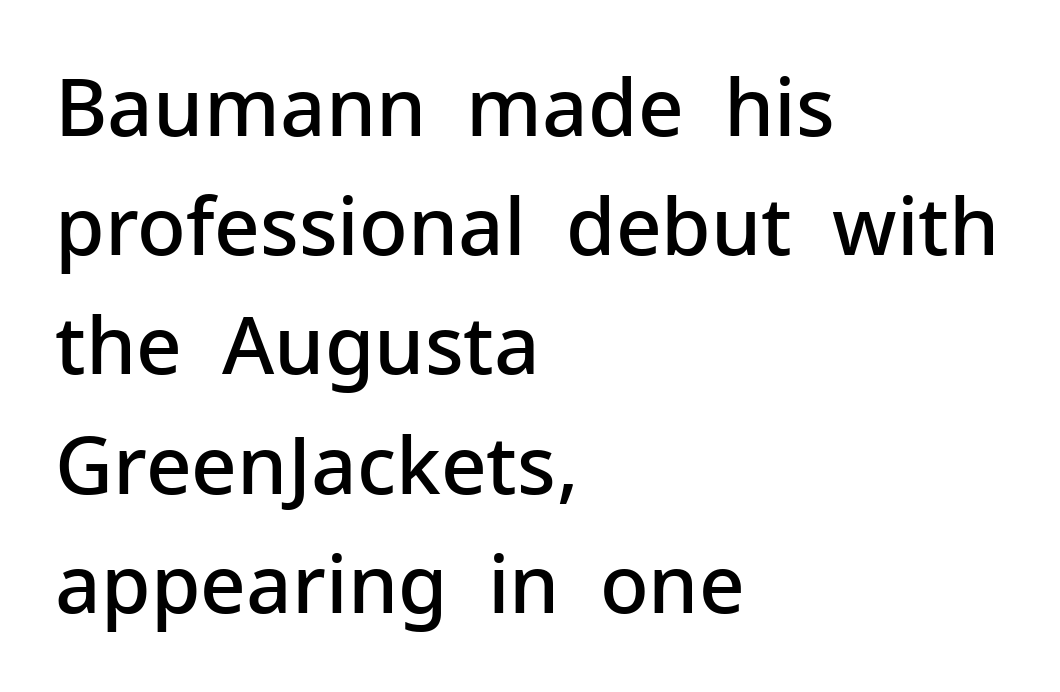
Q: Is the text bold? A: Semi-bold.
Q: Is the text italic (slanted)? A: No, it is upright.
Q: Is the typeface a serif or a sans-serif typeface? A: Sans-serif.
Q: Is the text underlined? A: No.
Q: How is the paragraph aligned? A: Left-aligned.
Q: Is the spacing between letters normal or unusually wide? A: Normal.
Q: Is the spacing between lines tight, normal or loose? A: Normal.
Q: Width (condensed, normal, or wide)? A: Normal.
Q: Stroke contrast? A: Low.
Q: x-height? A: Medium.
Q: Monospaced? A: No.
